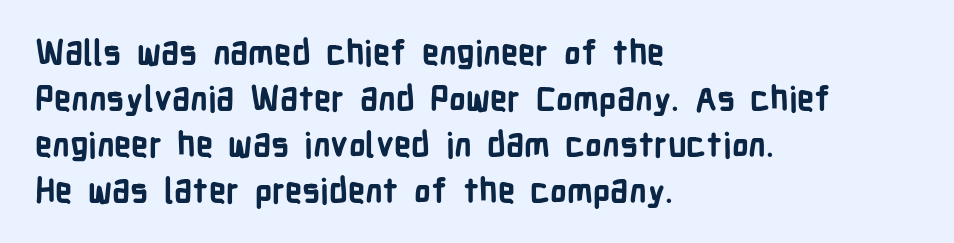
Q: Is the text bold? A: Yes.
Q: Is the text italic (slanted)? A: No, it is upright.
Q: Is the typeface a serif or a sans-serif typeface? A: Sans-serif.
Q: Is the text underlined? A: No.
Q: How is the paragraph aligned? A: Left-aligned.
Q: Is the spacing between letters normal or unusually wide? A: Normal.
Q: Is the spacing between lines tight, normal or loose? A: Normal.
Q: Width (condensed, normal, or wide)? A: Condensed.
Q: Stroke contrast? A: Low.
Q: x-height? A: Medium.
Q: Monospaced? A: No.
